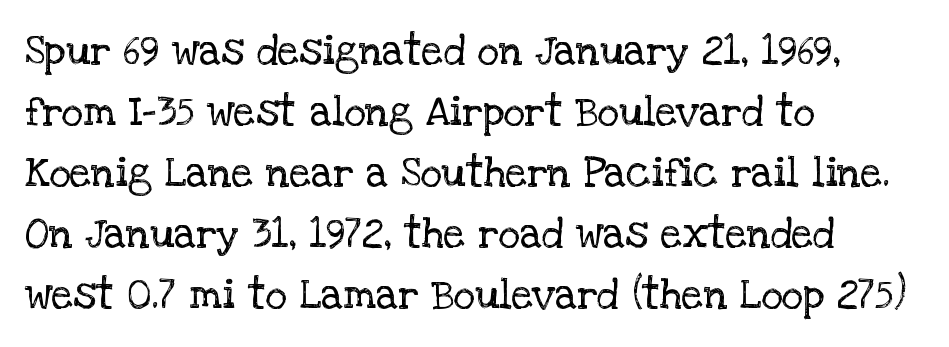
Letterform terminals end in serifs throughout the passage. The axis of the letterforms is exactly vertical. These lines sit exactly where default settings would place them. Character widths vary here, with narrow letters taking less room than wide ones.
